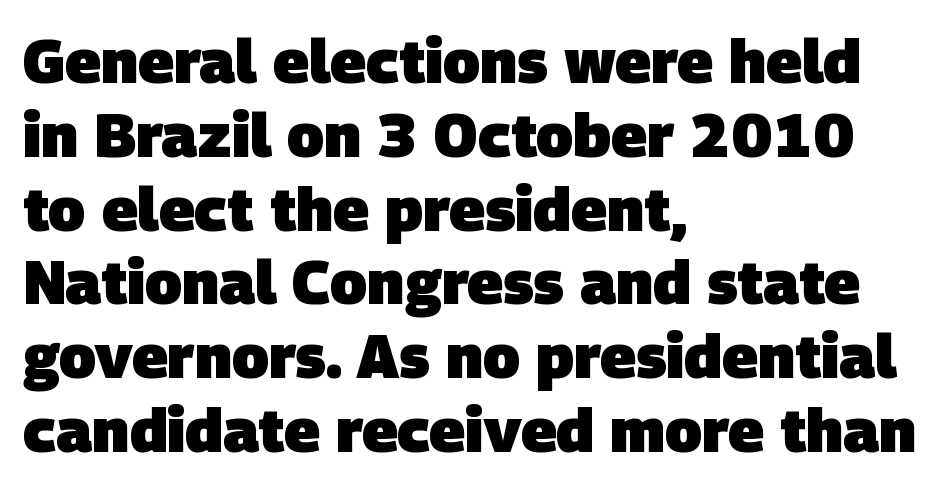
{"serif": "no", "bold": "yes", "weight": "heavy", "width": "normal", "stroke_contrast": "low", "x_height": "large", "monospaced": "no", "underline": "no", "align": "left", "line_spacing_ratio": 1.21, "letter_spacing": "normal", "letter_spacing_em": 0.0, "glyph_px": 61}
